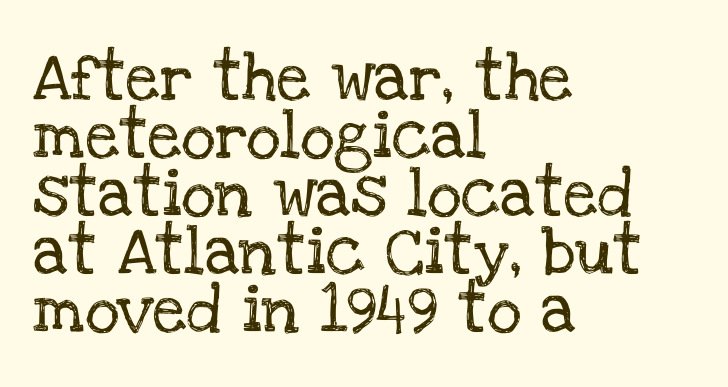
{"serif": "yes", "italic": "no", "width": "normal", "stroke_contrast": "low", "x_height": "large", "monospaced": "no", "underline": "no", "align": "left", "line_spacing_ratio": 1.21, "letter_spacing": "normal", "letter_spacing_em": 0.0, "glyph_px": 48}
